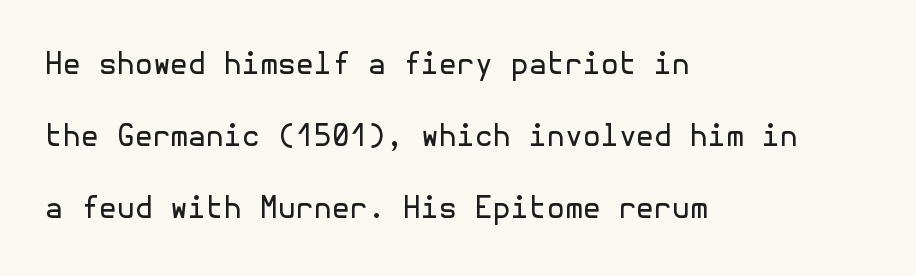
The image shows 29 px regular-weight sans-serif type, upright; set left-aligned, loose line spacing (2.49x), normal letter spacing, not underlined; a medium x-height.
